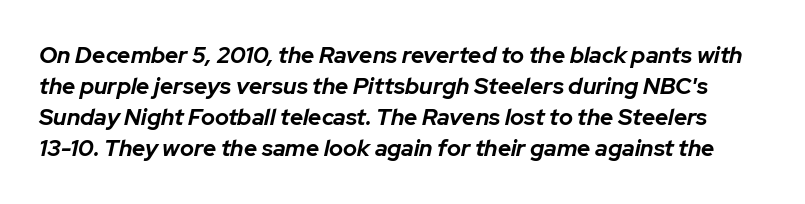
{"italic": "yes", "lean": "right", "slant_degrees": 12, "bold": "yes", "underline": "no", "line_spacing": "normal", "line_spacing_ratio": 1.35, "letter_spacing": "normal", "letter_spacing_em": 0.0, "glyph_px": 23}
